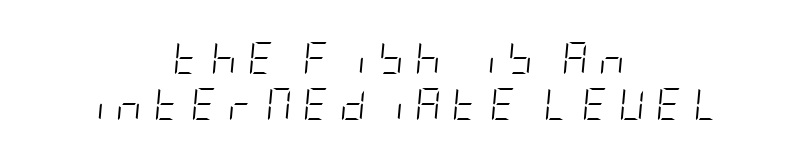
{"italic": "yes", "lean": "right", "slant_degrees": 5, "bold": "no", "weight": "light", "width": "condensed", "stroke_contrast": "low", "x_height": "large", "underline": "no", "align": "center", "line_spacing": "normal", "line_spacing_ratio": 1.45, "letter_spacing": "wide", "letter_spacing_em": 0.35, "glyph_px": 32}
